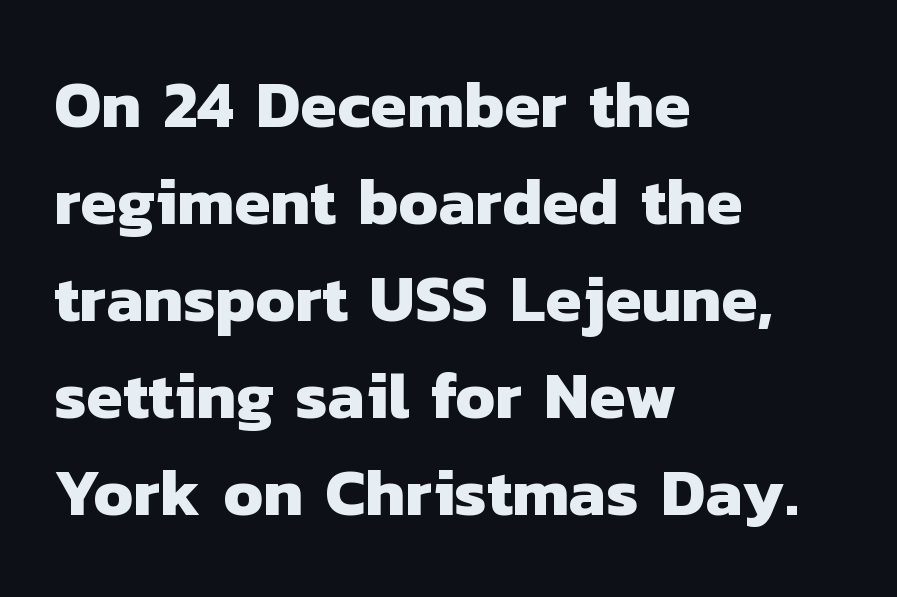
{"serif": "no", "bold": "yes", "weight": "heavy", "width": "normal", "stroke_contrast": "low", "x_height": "medium", "monospaced": "no", "underline": "no", "align": "left", "line_spacing": "normal", "line_spacing_ratio": 1.47, "letter_spacing": "normal", "letter_spacing_em": 0.0, "glyph_px": 66}
